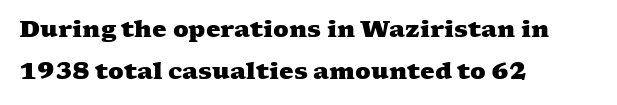
Pretty heavy lettering here — definitely bold. The ragged edge is on the right, which tells us the setting is flush left. The face used here is rendered with its standard letterfit. Bare-footed words on every line.
